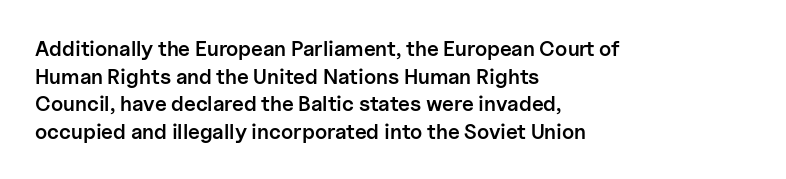
This sample uses plain, unmodified letter spacing. The foot of each line stays bare and open. The leading is moderate, giving the passage an even texture. A somewhat darkened texture: the type is semibold rather than bold.
